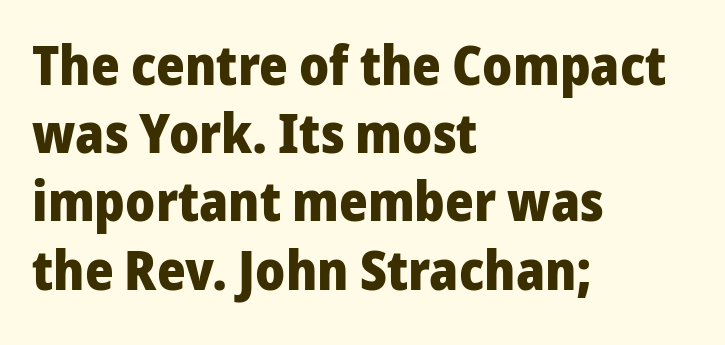
{"serif": "no", "italic": "no", "bold": "yes", "weight": "heavy", "width": "normal", "stroke_contrast": "low", "x_height": "medium", "monospaced": "no", "underline": "no", "align": "left", "line_spacing_ratio": 1.24, "letter_spacing": "normal", "letter_spacing_em": 0.0, "glyph_px": 55}
